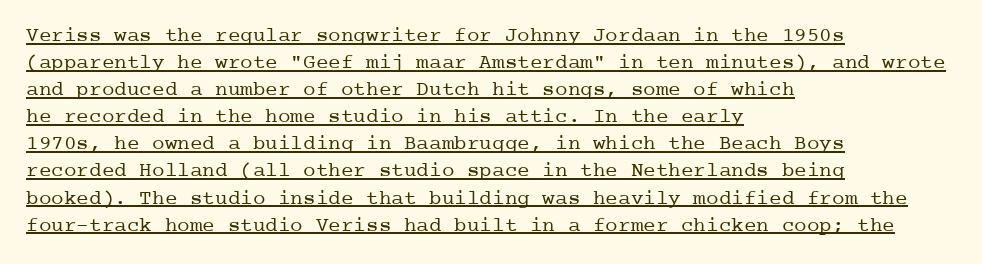
Q: Is the text bold? A: No.
Q: Is the text italic (slanted)? A: No, it is upright.
Q: Is the text underlined? A: Yes.
Q: How is the paragraph aligned? A: Left-aligned.
Q: Is the spacing between letters normal or unusually wide? A: Normal.
Q: Is the spacing between lines tight, normal or loose? A: Normal.
